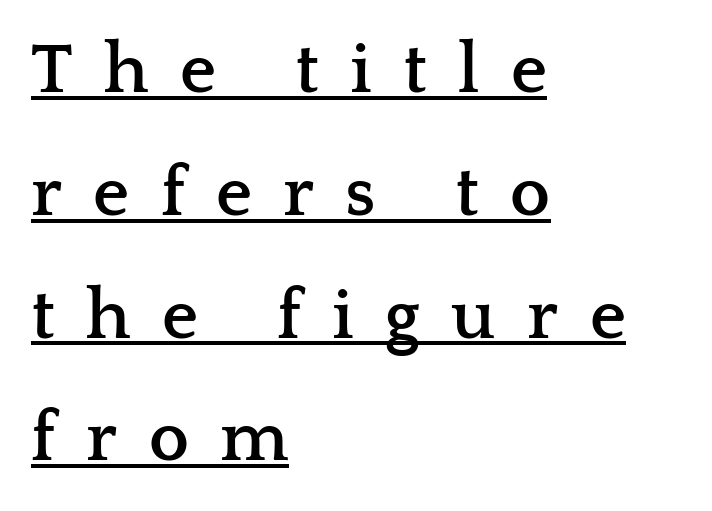
{"serif": "yes", "italic": "no", "bold": "yes", "weight": "semibold", "width": "wide", "stroke_contrast": "low", "x_height": "medium", "monospaced": "no", "underline": "yes", "align": "left", "line_spacing_ratio": 1.73, "letter_spacing": "wide", "letter_spacing_em": 0.44, "glyph_px": 71}
